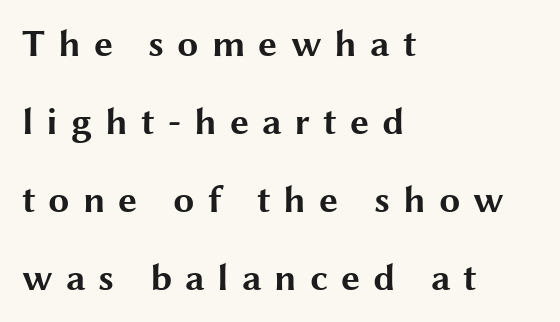
Q: Is the text bold? A: Yes.
Q: Is the text italic (slanted)? A: No, it is upright.
Q: Is the typeface a serif or a sans-serif typeface? A: Sans-serif.
Q: Is the text underlined? A: No.
Q: How is the paragraph aligned? A: Left-aligned.
Q: Is the spacing between letters normal or unusually wide? A: Unusually wide.
Q: Is the spacing between lines tight, normal or loose? A: Loose.
Q: Width (condensed, normal, or wide)? A: Wide.
Q: Stroke contrast? A: Medium.
Q: x-height? A: Medium.
Q: Monospaced? A: No.
